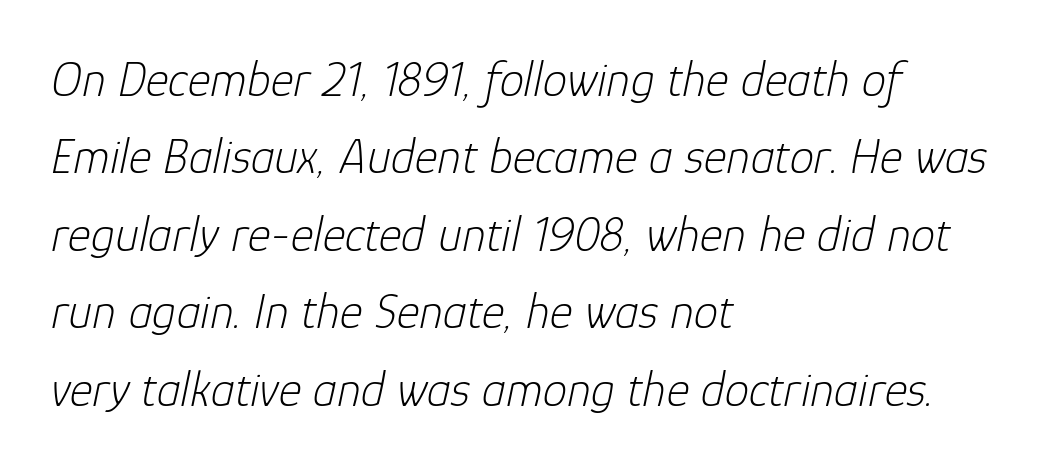
This sample uses an oblique cut, with every glyph tilted off the vertical. Weight: regular or lighter. Looks like regular typesetting: each glyph gets only the width it needs. Evenly set lines give the paragraph a standard silhouette.
